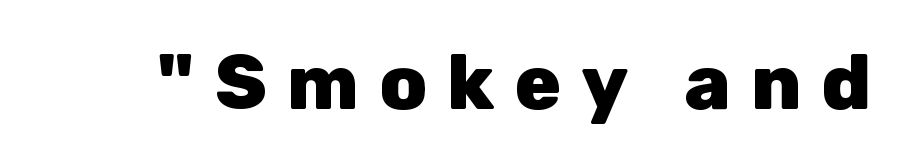
Q: Is the text bold? A: Yes.
Q: Is the text italic (slanted)? A: No, it is upright.
Q: Is the typeface a serif or a sans-serif typeface? A: Sans-serif.
Q: Is the text underlined? A: No.
Q: Is the spacing between letters normal or unusually wide? A: Unusually wide.
Q: Width (condensed, normal, or wide)? A: Normal.
Q: Stroke contrast? A: Low.
Q: x-height? A: Medium.
Q: Monospaced? A: No.
